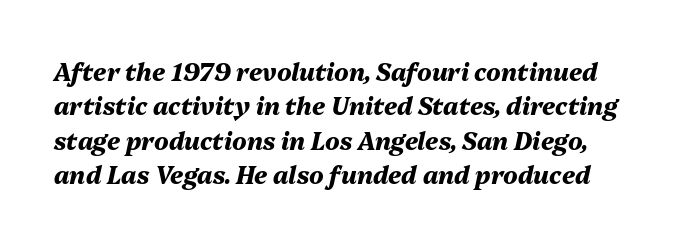
Clear beneath every line of the passage. Vertically, the passage feels balanced, rows spaced as you'd expect. As a designer I'd log this as weight 700, bold. This sample uses plain, unmodified letter spacing. Characters are canted at an angle relative to the baseline's perpendicular.
